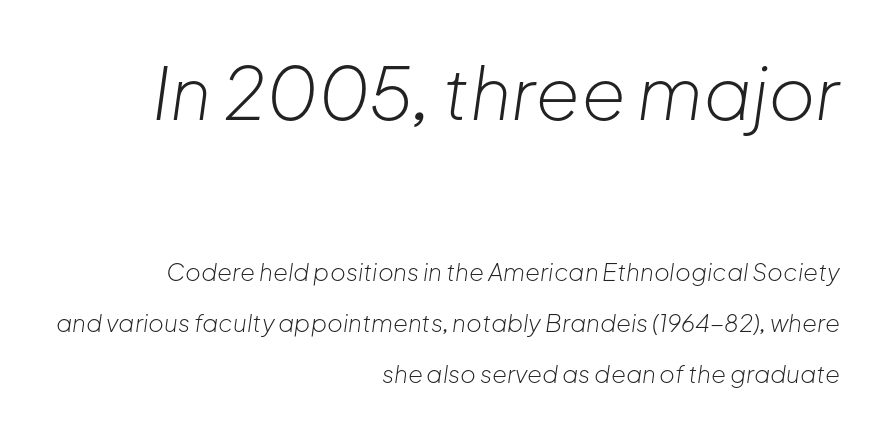
Summary of weight: not heavy and not bold. Any mark beneath the type? The region is blank. Reading down the column, the eye jumps a long way to each next line. Characters follow at the spacing the type designer built in. Alignment: flush right. Large over small — that's the arrangement of the two blocks here.
